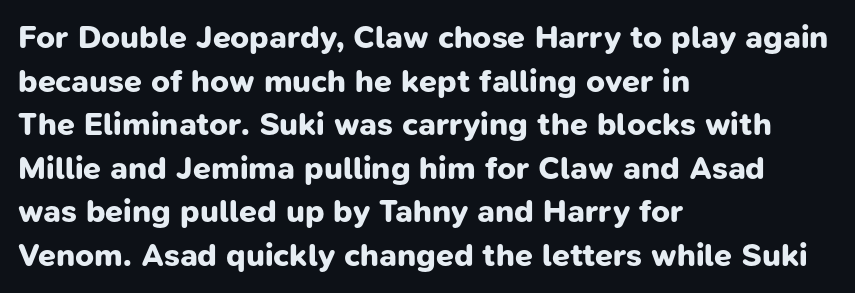
Q: Is the text bold? A: Yes.
Q: Is the typeface a serif or a sans-serif typeface? A: Sans-serif.
Q: Is the text underlined? A: No.
Q: How is the paragraph aligned? A: Left-aligned.
Q: Is the spacing between letters normal or unusually wide? A: Normal.
Q: Is the spacing between lines tight, normal or loose? A: Normal.
Q: Width (condensed, normal, or wide)? A: Normal.
Q: Stroke contrast? A: Low.
Q: x-height? A: Medium.
Q: Monospaced? A: No.
